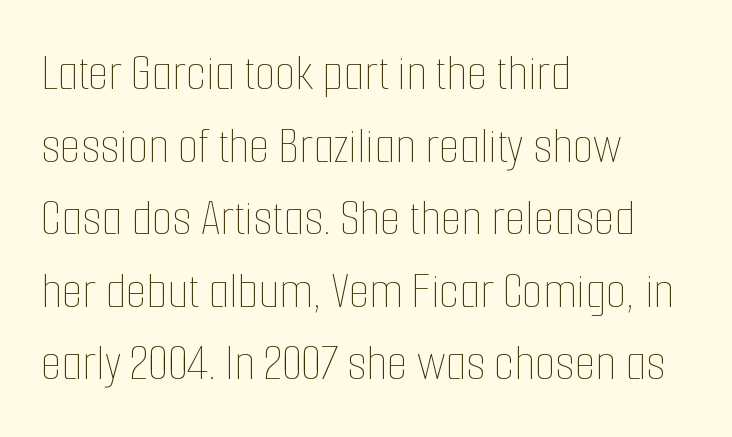
The image shows 53 px thin, condensed type, upright; set left-aligned, normal line spacing (1.37x), normal letter spacing, not underlined; low stroke contrast and a medium x-height.
